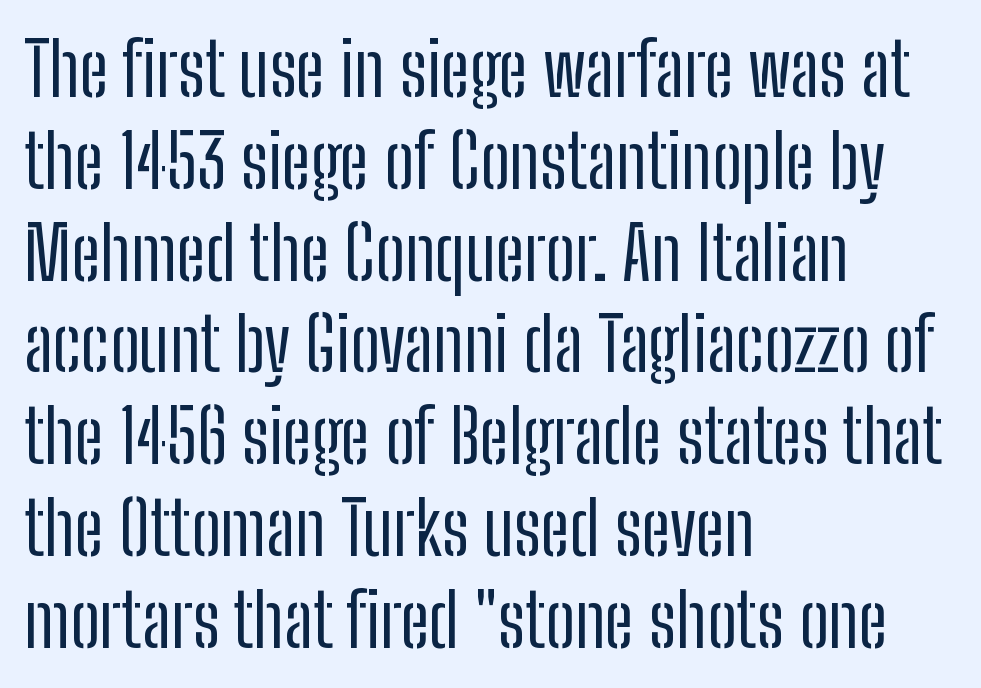
Q: Is the text bold? A: No.
Q: Is the text italic (slanted)? A: No, it is upright.
Q: Is the typeface a serif or a sans-serif typeface? A: Sans-serif.
Q: Is the text underlined? A: No.
Q: How is the paragraph aligned? A: Left-aligned.
Q: Is the spacing between letters normal or unusually wide? A: Normal.
Q: Width (condensed, normal, or wide)? A: Condensed.
Q: Stroke contrast? A: Low.
Q: x-height? A: Medium.
Q: Monospaced? A: No.
